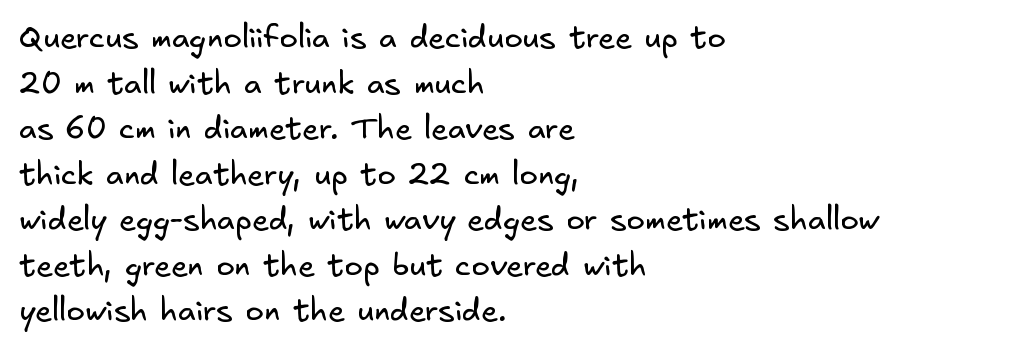
Q: Is the text bold? A: No.
Q: Is the typeface a serif or a sans-serif typeface? A: Sans-serif.
Q: Is the text underlined? A: No.
Q: How is the paragraph aligned? A: Left-aligned.
Q: Is the spacing between letters normal or unusually wide? A: Normal.
Q: Is the spacing between lines tight, normal or loose? A: Normal.
Q: Width (condensed, normal, or wide)? A: Normal.
Q: Stroke contrast? A: Low.
Q: x-height? A: Small.
